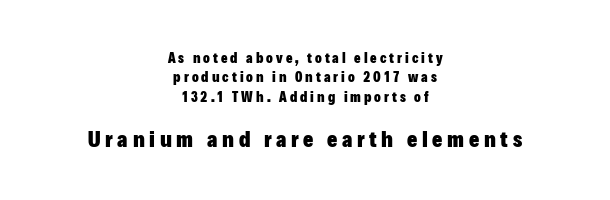
Weight check: bold — yes, fully. The text block is weighted toward neither margin, spreading evenly from the middle. The letters stand upright; this is a roman face. Just letters on the line, the space beneath them empty.
